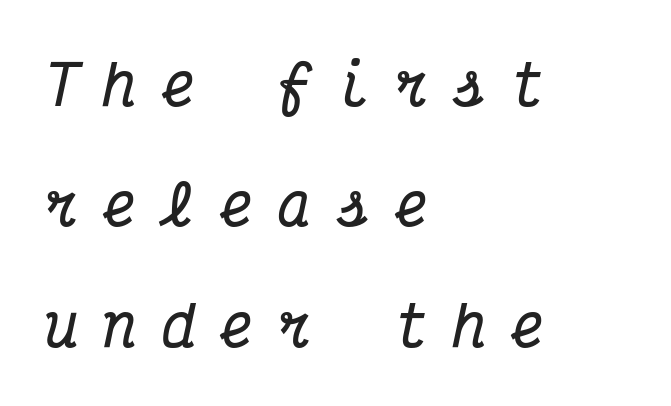
Q: Is the text bold? A: Yes.
Q: Is the text italic (slanted)? A: Yes, it leans right by about 12 degrees.
Q: Is the typeface a serif or a sans-serif typeface? A: Serif.
Q: Is the text underlined? A: No.
Q: How is the paragraph aligned? A: Left-aligned.
Q: Is the spacing between letters normal or unusually wide? A: Unusually wide.
Q: Is the spacing between lines tight, normal or loose? A: Loose.
Q: Width (condensed, normal, or wide)? A: Condensed.
Q: Stroke contrast? A: Medium.
Q: x-height? A: Medium.
Q: Monospaced? A: Yes.
